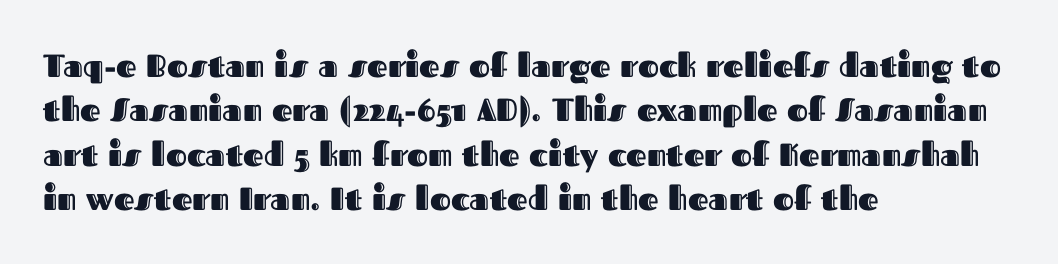
Q: Is the text italic (slanted)? A: No, it is upright.
Q: Is the text underlined? A: No.
Q: How is the paragraph aligned? A: Left-aligned.
Q: Is the spacing between letters normal or unusually wide? A: Normal.
Q: Is the spacing between lines tight, normal or loose? A: Normal.
Q: Width (condensed, normal, or wide)? A: Normal.
Q: x-height? A: Medium.
Q: Monospaced? A: No.
